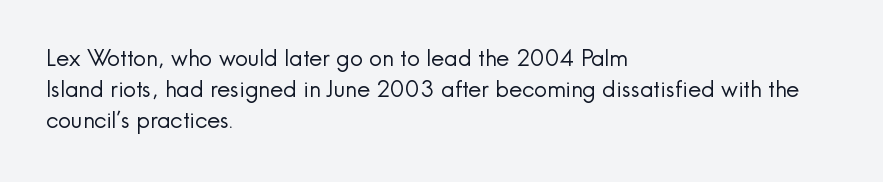
Descenders are the only things crossing below the line. The font sits on the lighter half of the weight spectrum, regular included. Does the copy run flush right? No — it runs flush left. Vertically, the passage feels balanced, rows spaced as you'd expect.
